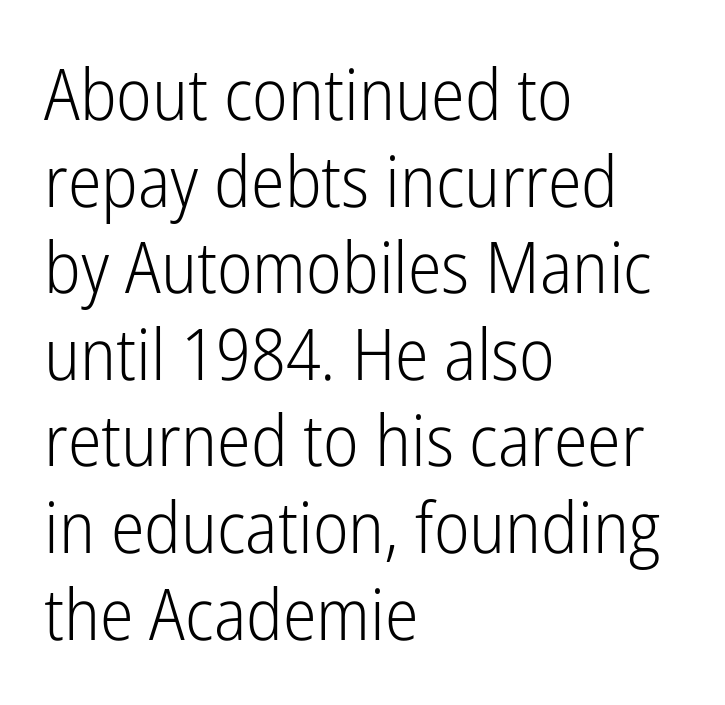
{"serif": "no", "italic": "no", "bold": "no", "weight": "light", "width": "condensed", "stroke_contrast": "low", "x_height": "medium", "monospaced": "no", "underline": "no", "align": "left", "line_spacing_ratio": 1.22, "letter_spacing": "normal", "letter_spacing_em": 0.0, "glyph_px": 71}
